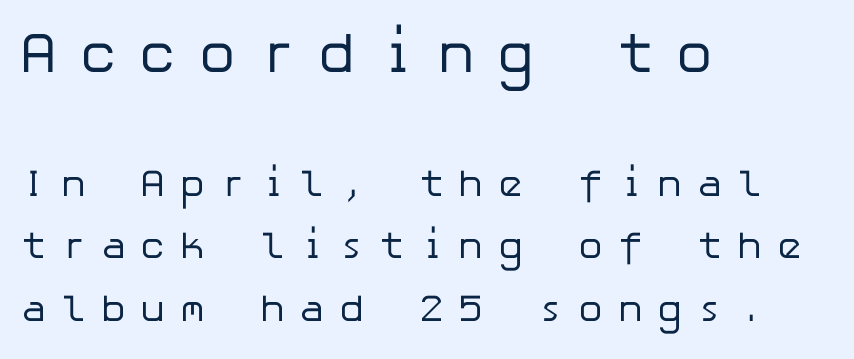
The image shows 57 px regular-weight sans-serif type, upright; set left-aligned, normal line spacing (1.65x), unusually wide letter spacing (+0.38 em), not underlined; the first (top) block is 1.5x larger; low stroke contrast and a medium x-height.
